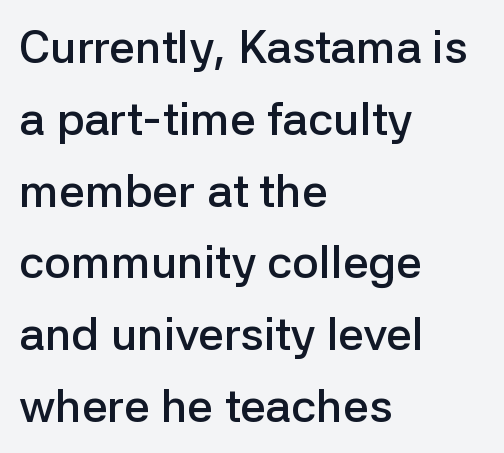
Q: Is the text bold? A: Semi-bold.
Q: Is the text italic (slanted)? A: No, it is upright.
Q: Is the typeface a serif or a sans-serif typeface? A: Sans-serif.
Q: Is the text underlined? A: No.
Q: How is the paragraph aligned? A: Left-aligned.
Q: Is the spacing between letters normal or unusually wide? A: Normal.
Q: Is the spacing between lines tight, normal or loose? A: Normal.
Q: Width (condensed, normal, or wide)? A: Normal.
Q: Stroke contrast? A: Low.
Q: x-height? A: Medium.
Q: Monospaced? A: No.
